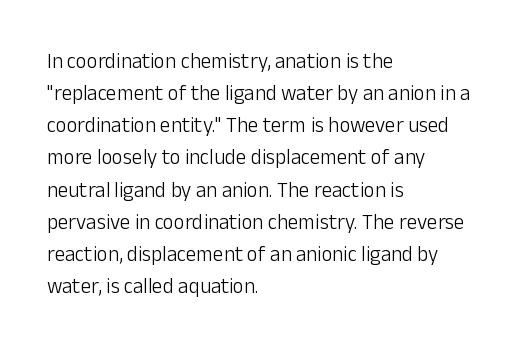
{"italic": "no", "bold": "no", "underline": "no", "align": "left", "line_spacing": "normal", "line_spacing_ratio": 1.53, "letter_spacing": "normal", "letter_spacing_em": 0.0, "glyph_px": 21}
